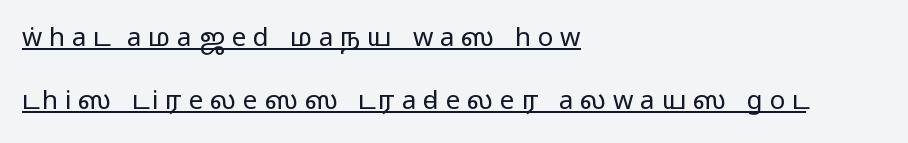
{"italic": "no", "underline": "yes", "align": "left", "line_spacing": "loose", "line_spacing_ratio": 2.44, "letter_spacing": "wide", "letter_spacing_em": 0.26, "glyph_px": 26}
